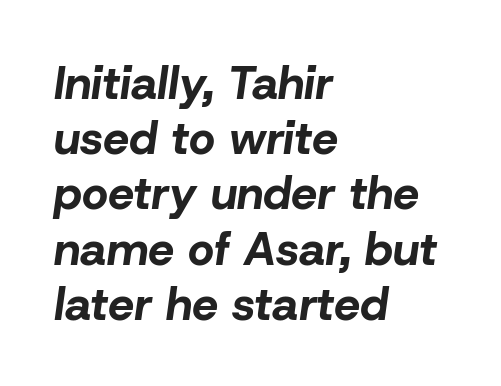
Q: Is the text bold? A: Yes.
Q: Is the text italic (slanted)? A: Yes, it leans right by about 8 degrees.
Q: Is the text underlined? A: No.
Q: How is the paragraph aligned? A: Left-aligned.
Q: Is the spacing between letters normal or unusually wide? A: Normal.
Q: Width (condensed, normal, or wide)? A: Normal.
Q: Stroke contrast? A: Low.
Q: x-height? A: Medium.
Q: Monospaced? A: No.
